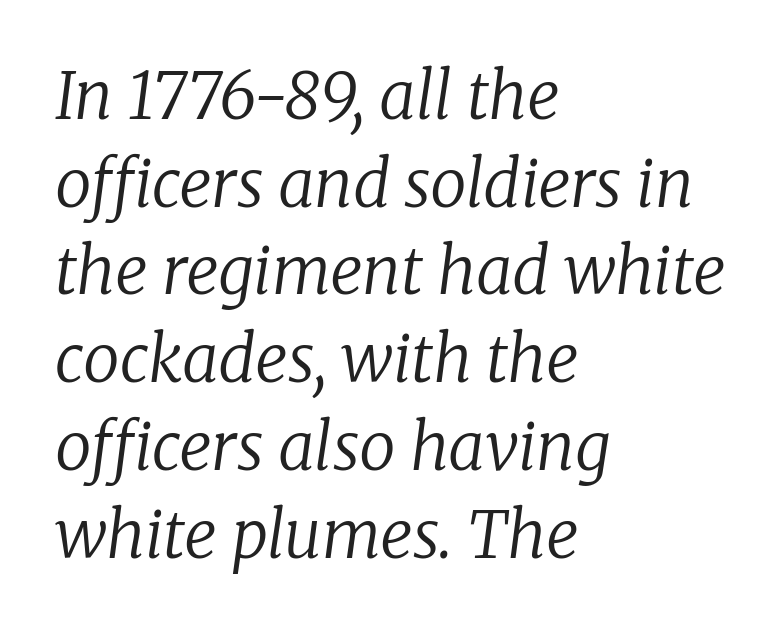
The image shows 65 px regular-weight serif type, italic (leaning right); set left-aligned, normal line spacing (1.35x), normal letter spacing, not underlined; low stroke contrast and a medium x-height.
